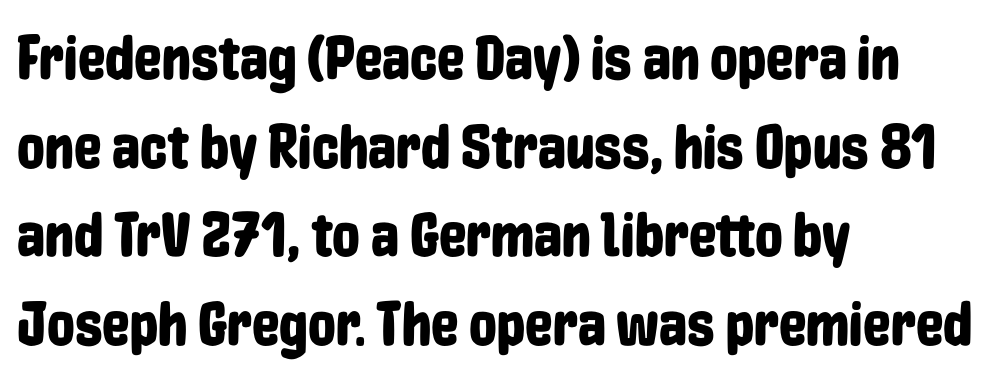
The image shows 62 px condensed sans-serif type, upright; set left-aligned, normal line spacing (1.43x), normal letter spacing, not underlined; low stroke contrast and a medium x-height.
